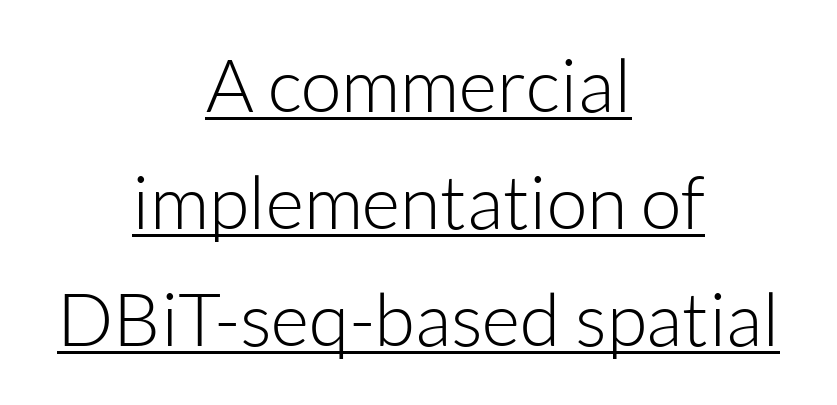
{"serif": "no", "italic": "no", "bold": "no", "weight": "light", "width": "normal", "stroke_contrast": "low", "x_height": "medium", "monospaced": "no", "underline": "yes", "align": "center", "line_spacing": "normal", "line_spacing_ratio": 1.58, "letter_spacing": "normal", "letter_spacing_em": 0.0, "glyph_px": 74}
